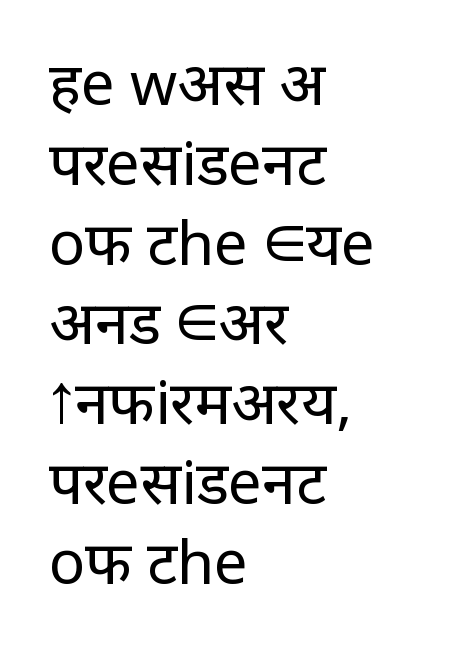
Q: Is the text bold? A: No.
Q: Is the text italic (slanted)? A: No, it is upright.
Q: Is the typeface a serif or a sans-serif typeface? A: Sans-serif.
Q: Is the text underlined? A: No.
Q: How is the paragraph aligned? A: Left-aligned.
Q: Is the spacing between letters normal or unusually wide? A: Normal.
Q: Is the spacing between lines tight, normal or loose? A: Normal.
Q: Width (condensed, normal, or wide)? A: Normal.
Q: Stroke contrast? A: Low.
Q: x-height? A: Large.
Q: Monospaced? A: No.
